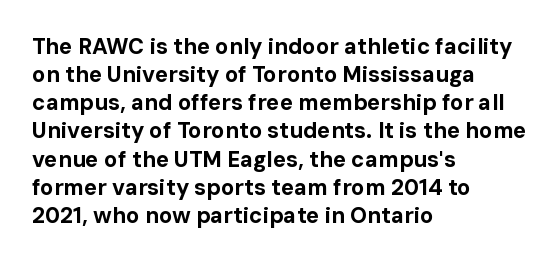
The image shows 22 px bold type, upright; set left-aligned, normal line spacing (1.28x), normal letter spacing, not underlined.
